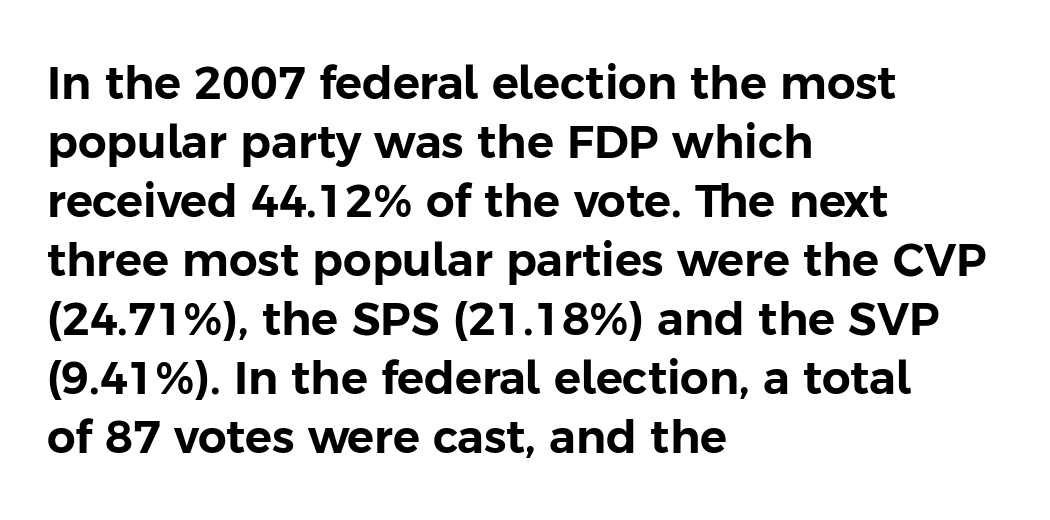
Q: Is the text italic (slanted)? A: No, it is upright.
Q: Is the typeface a serif or a sans-serif typeface? A: Sans-serif.
Q: Is the text underlined? A: No.
Q: How is the paragraph aligned? A: Left-aligned.
Q: Is the spacing between letters normal or unusually wide? A: Normal.
Q: Is the spacing between lines tight, normal or loose? A: Normal.
Q: Width (condensed, normal, or wide)? A: Normal.
Q: Stroke contrast? A: Low.
Q: x-height? A: Medium.
Q: Monospaced? A: No.
